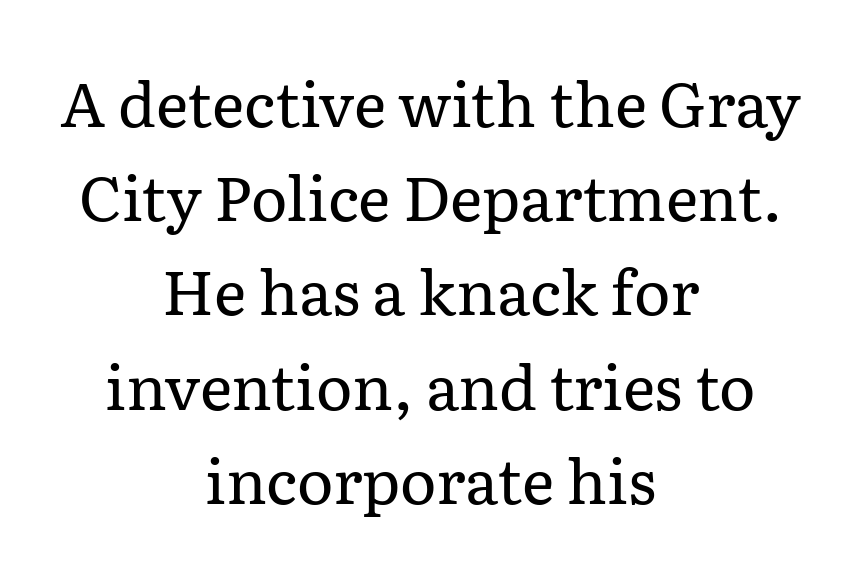
The image shows 62 px regular-weight serif type, upright; set centered, normal line spacing (1.52x), normal letter spacing, not underlined; low stroke contrast and a medium x-height.
